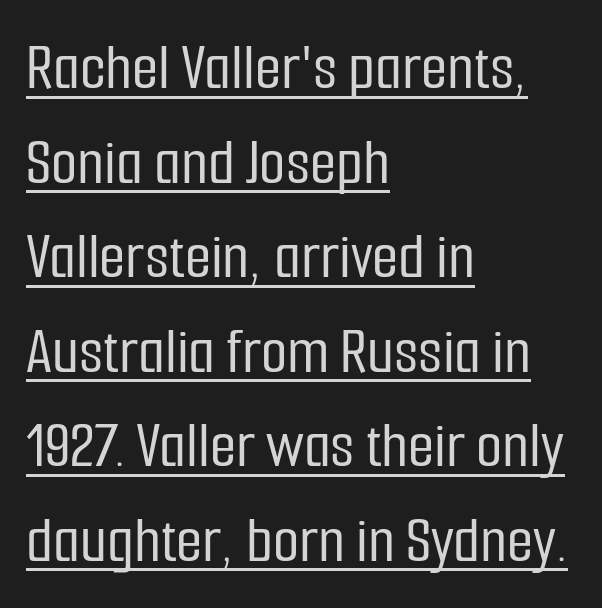
The type sits square on the baseline with zero lean. Looks like regular typesetting: each glyph gets only the width it needs. No feet cap the strokes, marking this as sans-serif type. Layout note: lines flush left.
